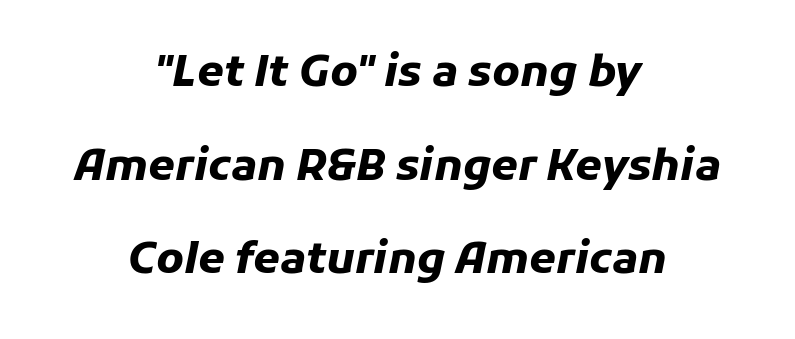
Q: Is the text bold? A: Yes.
Q: Is the text italic (slanted)? A: Yes, it leans right by about 11 degrees.
Q: Is the text underlined? A: No.
Q: How is the paragraph aligned? A: Centered.
Q: Is the spacing between letters normal or unusually wide? A: Normal.
Q: Is the spacing between lines tight, normal or loose? A: Loose.
Q: Width (condensed, normal, or wide)? A: Normal.
Q: Stroke contrast? A: Low.
Q: x-height? A: Medium.
Q: Monospaced? A: No.
